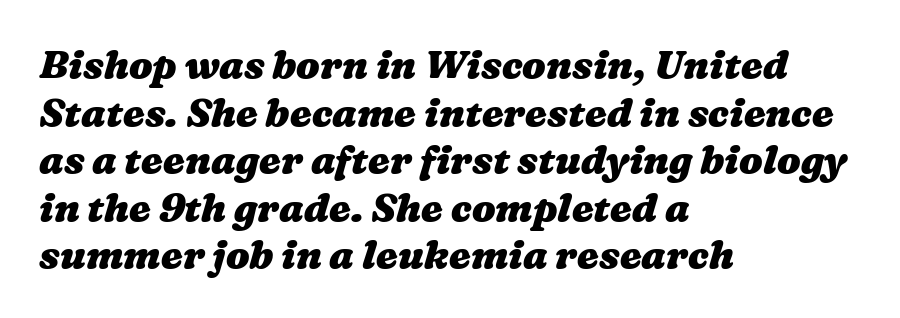
{"bold": "yes", "weight": "heavy", "width": "wide", "stroke_contrast": "medium", "x_height": "medium", "monospaced": "no", "underline": "no", "align": "left", "line_spacing_ratio": 1.22, "letter_spacing": "normal", "letter_spacing_em": 0.0, "glyph_px": 39}
